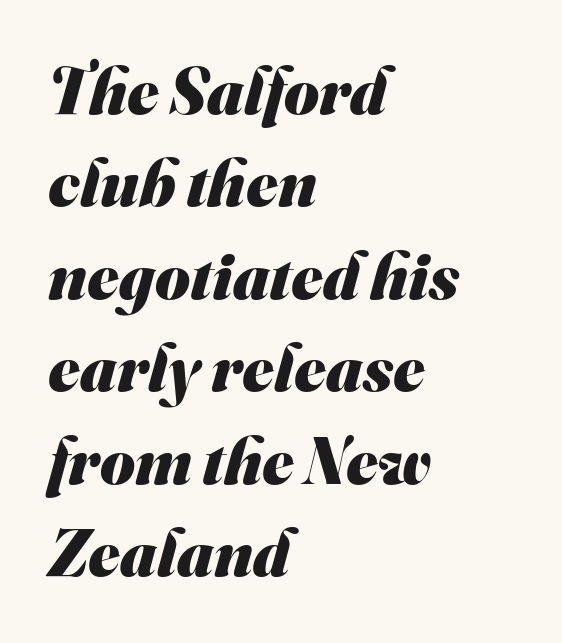
{"serif": "no", "bold": "yes", "weight": "heavy", "width": "normal", "stroke_contrast": "medium", "x_height": "small", "monospaced": "no", "underline": "no", "align": "left", "line_spacing": "normal", "line_spacing_ratio": 1.38, "letter_spacing": "normal", "letter_spacing_em": 0.0, "glyph_px": 67}
